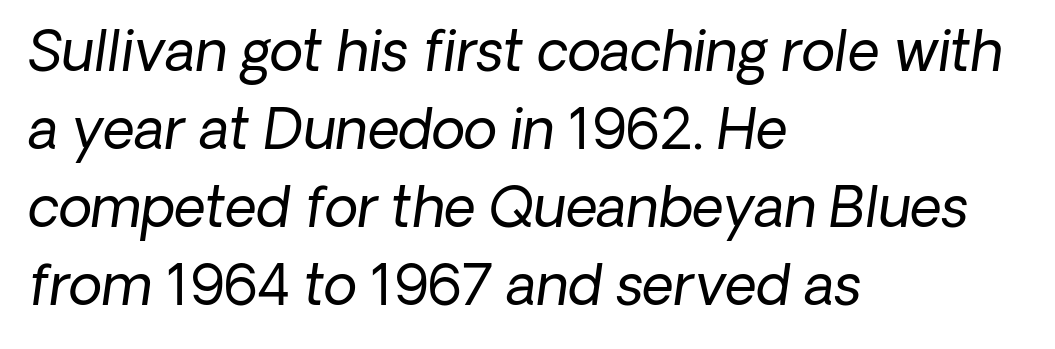
The image shows 55 px regular-weight type, italic (leaning right); set left-aligned, normal line spacing (1.42x), normal letter spacing, not underlined; low stroke contrast and a medium x-height.
